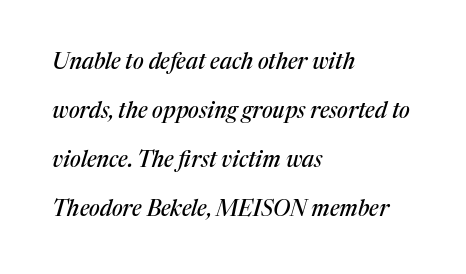
{"italic": "yes", "lean": "right", "slant_degrees": 17, "underline": "no", "align": "left", "line_spacing": "loose", "line_spacing_ratio": 2.22, "letter_spacing": "normal", "letter_spacing_em": 0.0, "glyph_px": 22}
